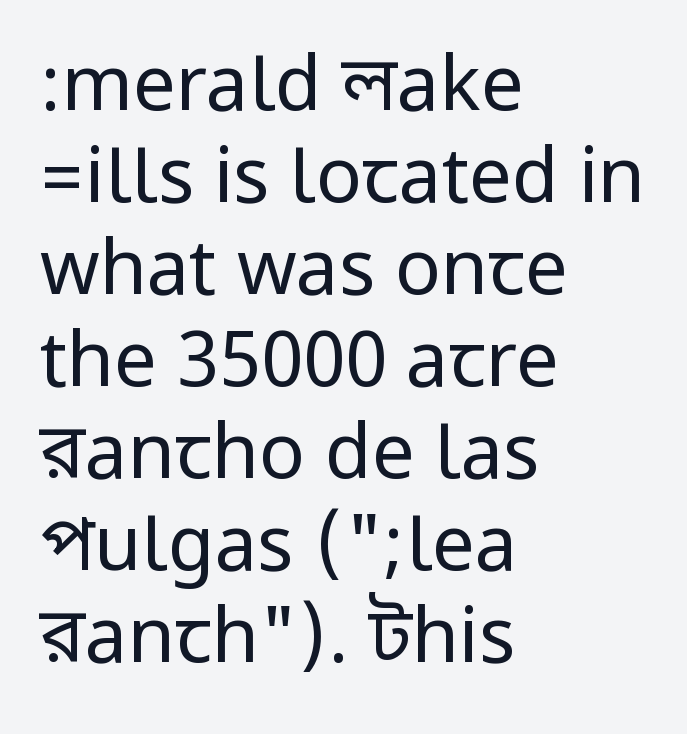
{"serif": "no", "italic": "no", "bold": "no", "weight": "regular", "width": "condensed", "stroke_contrast": "low", "underline": "no", "align": "left", "line_spacing_ratio": 1.21, "letter_spacing": "normal", "letter_spacing_em": 0.0, "glyph_px": 76}
